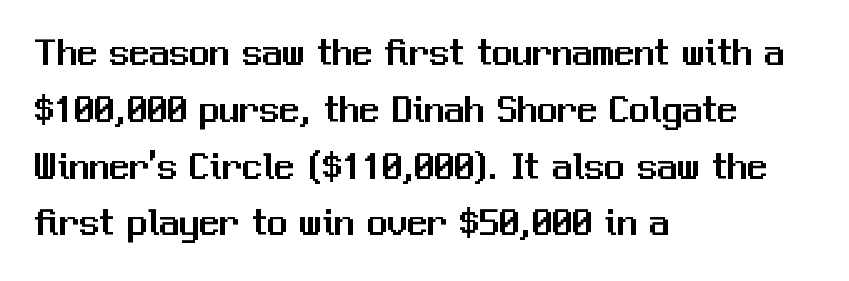
Q: Is the text italic (slanted)? A: No, it is upright.
Q: Is the typeface a serif or a sans-serif typeface? A: Sans-serif.
Q: Is the text underlined? A: No.
Q: How is the paragraph aligned? A: Left-aligned.
Q: Is the spacing between letters normal or unusually wide? A: Normal.
Q: Is the spacing between lines tight, normal or loose? A: Normal.
Q: Width (condensed, normal, or wide)? A: Normal.
Q: Stroke contrast? A: Medium.
Q: x-height? A: Medium.
Q: Monospaced? A: No.
